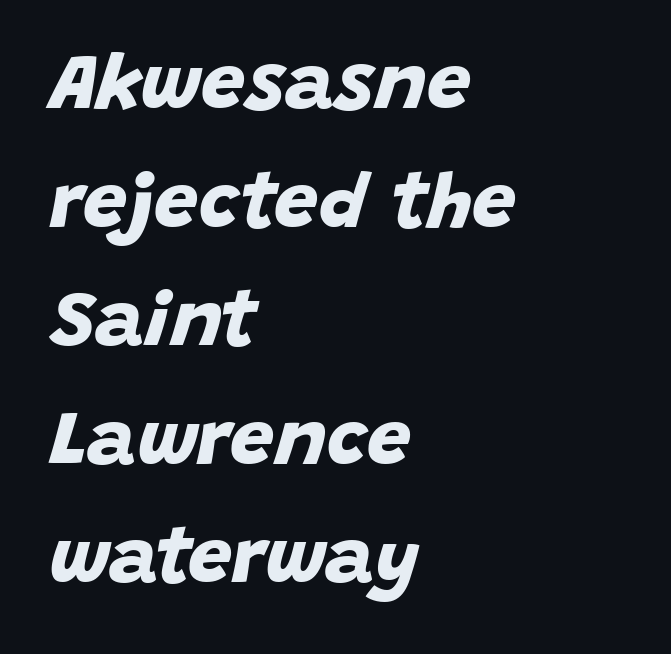
Short note: letters normally spaced. These lines are rendered in a variable-pitch font. Each new line begins a customary step beneath the previous one. Are there feet on the stems? There aren't — it's a sans. Strong, thick strokes mark this as bold type. This sample is left-justified, so line endings fall wherever the words run out.
